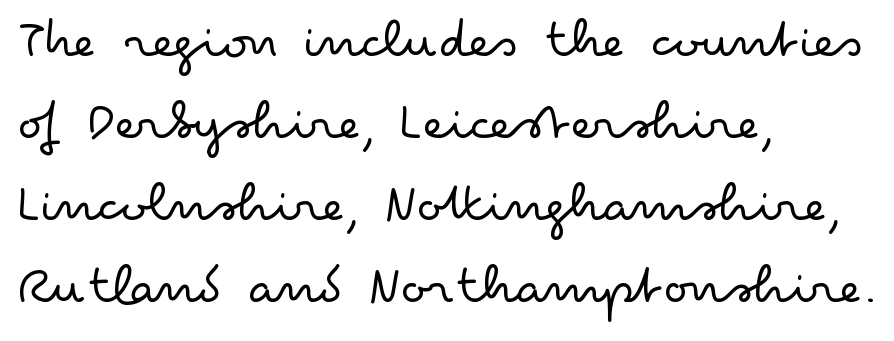
Q: Is the text bold? A: No.
Q: Is the text italic (slanted)? A: No, it is upright.
Q: Is the typeface a serif or a sans-serif typeface? A: Sans-serif.
Q: Is the text underlined? A: No.
Q: How is the paragraph aligned? A: Left-aligned.
Q: Is the spacing between letters normal or unusually wide? A: Normal.
Q: Is the spacing between lines tight, normal or loose? A: Normal.
Q: Width (condensed, normal, or wide)? A: Wide.
Q: Stroke contrast? A: Low.
Q: x-height? A: Small.
Q: Monospaced? A: No.
